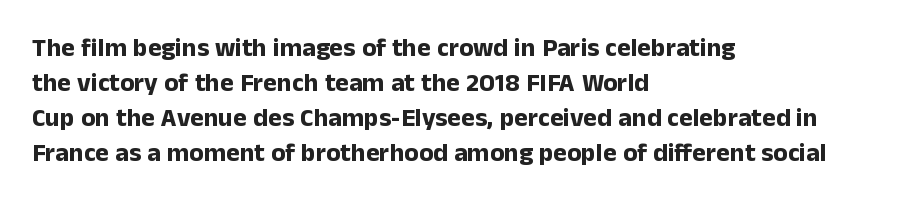
Spacing between characters is what you'd get straight out of the box. If you drew a line through each stem, it would be perfectly vertical. Which margin do the lines hug? The left one — the right edge is uneven. Leading: standard. Is the type bold? Yes — the strokes are clearly thick and heavy.
